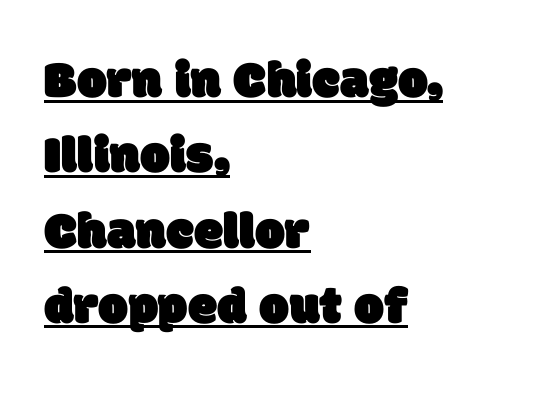
Q: Is the typeface a serif or a sans-serif typeface? A: Sans-serif.
Q: Is the text underlined? A: Yes.
Q: How is the paragraph aligned? A: Left-aligned.
Q: Is the spacing between letters normal or unusually wide? A: Normal.
Q: Is the spacing between lines tight, normal or loose? A: Normal.
Q: Width (condensed, normal, or wide)? A: Normal.
Q: Stroke contrast? A: Low.
Q: x-height? A: Large.
Q: Monospaced? A: No.
